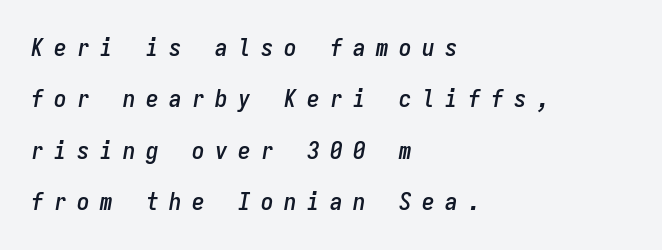
Q: Is the text italic (slanted)? A: Yes, it leans right by about 9 degrees.
Q: Is the text underlined? A: No.
Q: How is the paragraph aligned? A: Left-aligned.
Q: Is the spacing between letters normal or unusually wide? A: Unusually wide.
Q: Is the spacing between lines tight, normal or loose? A: Loose.
